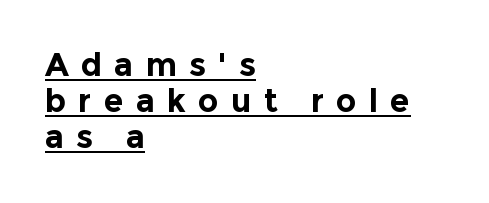
Look at the stroke-to-counter ratio: heavy, a bold. Each line of the rendering has a horizontal stroke beneath the glyphs. Do the letters lean? They stand straight. This sample has the flowing, uneven cadence of proportional lettering. The type is letterspaced generously, with wide tracking. In terms of letterform style, serifs are entirely absent.
